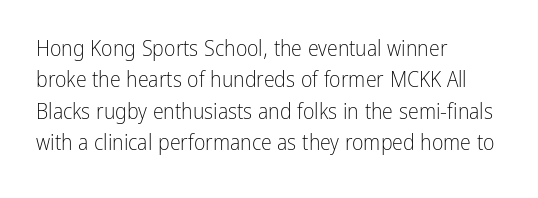
Q: Is the text bold? A: No.
Q: Is the text italic (slanted)? A: No, it is upright.
Q: Is the text underlined? A: No.
Q: How is the paragraph aligned? A: Left-aligned.
Q: Is the spacing between letters normal or unusually wide? A: Normal.
Q: Is the spacing between lines tight, normal or loose? A: Normal.
